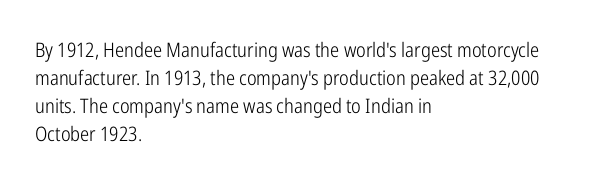
The image shows 20 px text type, upright; set left-aligned, normal line spacing (1.4x), normal letter spacing, not underlined.
